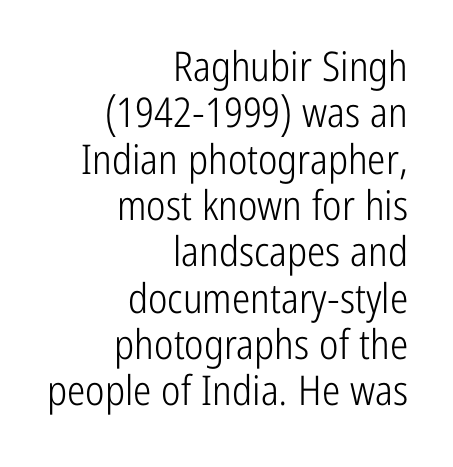
This rendering features lettering with no underline. Upright lettering throughout. The text was rendered using a sans face with plain stroke endings. The tracking reads as untouched default to a designer's eye. Tightly led — the rows are bunched. The ragged edge is on the left, which tells us the setting is flush right.
